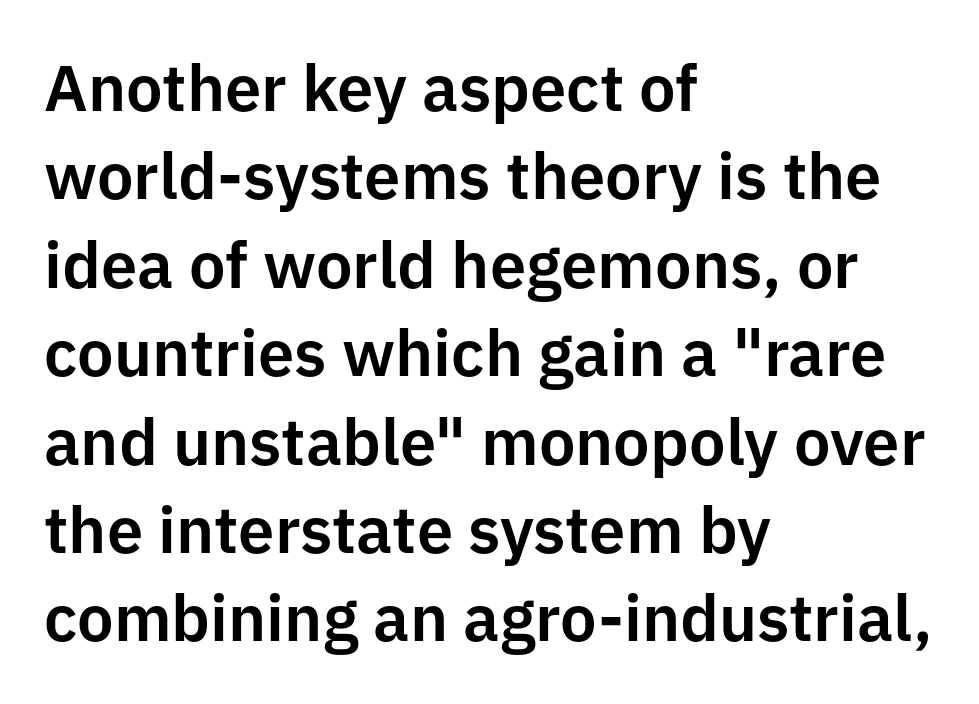
{"serif": "no", "italic": "no", "width": "normal", "stroke_contrast": "low", "x_height": "medium", "monospaced": "no", "underline": "no", "align": "left", "line_spacing": "normal", "line_spacing_ratio": 1.36, "letter_spacing": "normal", "letter_spacing_em": 0.0, "glyph_px": 65}
